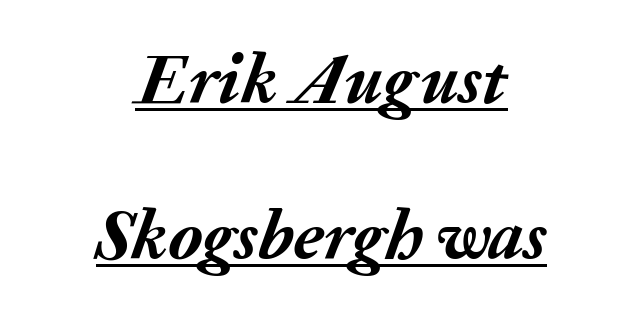
An italicized treatment has been applied to the whole sample. Looks like regular typesetting: each glyph gets only the width it needs. Which margin do the lines hug? Neither — every line sits in the middle. The gaps between neighbouring characters are ordinary and unremarkable. This is heavy type, rendered in bold. Leading is clearly above the norm, producing a sparse column.
